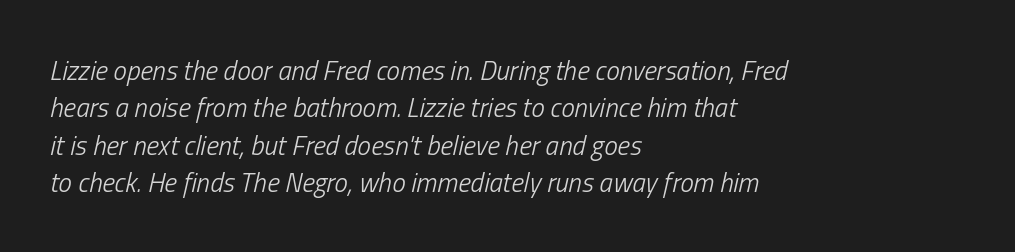
Q: Is the text bold? A: No.
Q: Is the text italic (slanted)? A: Yes, it leans right by about 13 degrees.
Q: Is the text underlined? A: No.
Q: How is the paragraph aligned? A: Left-aligned.
Q: Is the spacing between letters normal or unusually wide? A: Normal.
Q: Is the spacing between lines tight, normal or loose? A: Normal.
